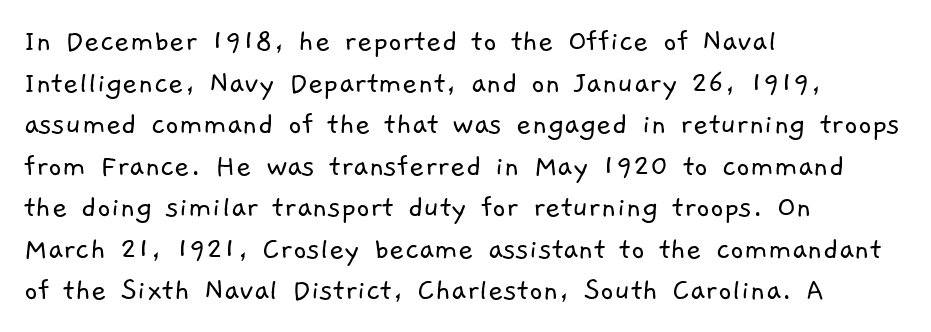
{"serif": "no", "bold": "no", "weight": "light", "width": "normal", "stroke_contrast": "low", "x_height": "medium", "monospaced": "no", "underline": "no", "align": "left", "line_spacing": "normal", "line_spacing_ratio": 1.26, "letter_spacing": "normal", "letter_spacing_em": 0.0, "glyph_px": 33}
